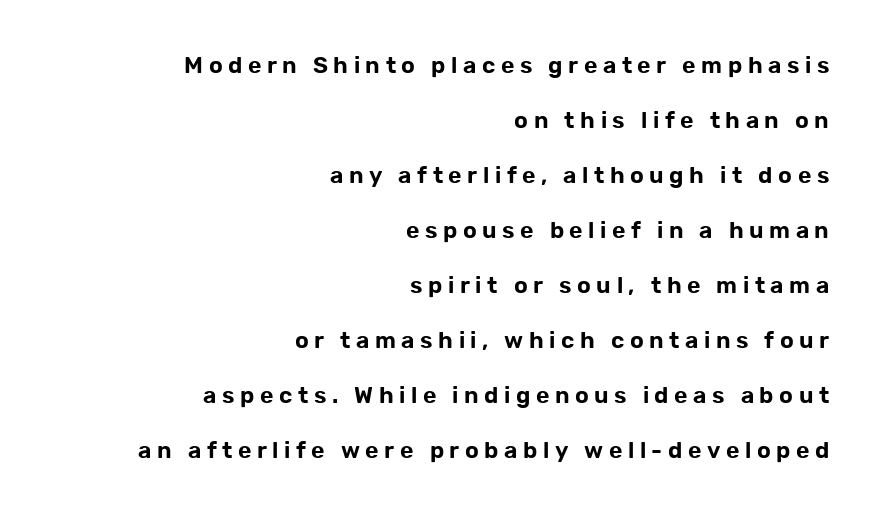
The image shows 23 px text type, upright; set right-aligned, loose line spacing (2.39x), unusually wide letter spacing (+0.24 em), not underlined.
